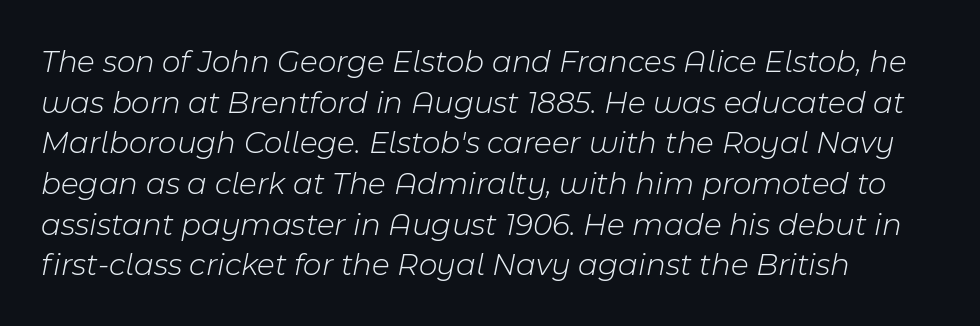
Q: Is the text bold? A: No.
Q: Is the text italic (slanted)? A: Yes, it leans right by about 11 degrees.
Q: Is the text underlined? A: No.
Q: Is the spacing between letters normal or unusually wide? A: Normal.
Q: Is the spacing between lines tight, normal or loose? A: Normal.
Q: Width (condensed, normal, or wide)? A: Normal.
Q: Stroke contrast? A: Low.
Q: x-height? A: Medium.
Q: Monospaced? A: No.
